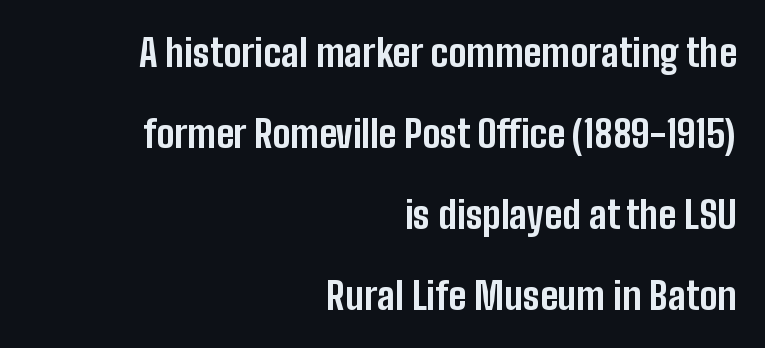
{"serif": "no", "italic": "no", "bold": "yes", "weight": "bold", "width": "condensed", "stroke_contrast": "low", "x_height": "medium", "monospaced": "no", "underline": "no", "align": "right", "line_spacing": "loose", "line_spacing_ratio": 2.13, "letter_spacing": "normal", "letter_spacing_em": 0.0, "glyph_px": 38}
